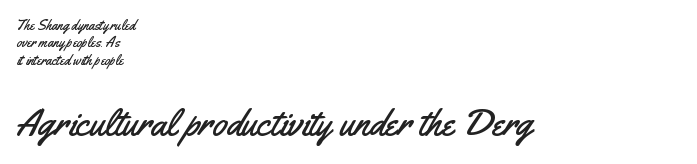
Here the designer chose a conventional face with non-uniform glyph widths. Rule under the text: the space is simply empty. This layout puts the modest block above and the oversized block below. Note: no serifs on the glyphs.
